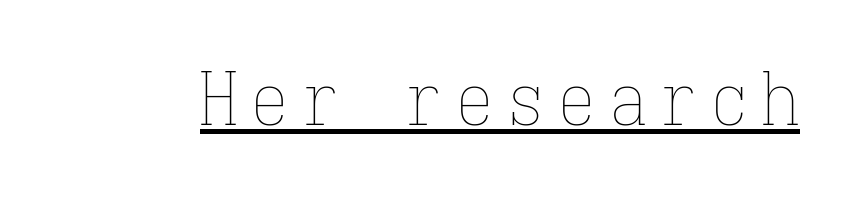
{"italic": "no", "bold": "no", "weight": "thin", "width": "condensed", "stroke_contrast": "low", "x_height": "medium", "monospaced": "yes", "underline": "yes", "glyph_px": 74}
